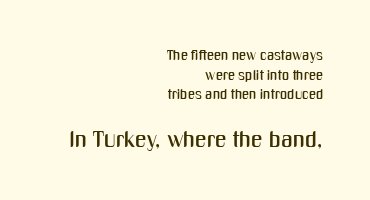
The image shows 23 px text type, upright; set right-aligned, normal line spacing (1.41x), normal letter spacing, not underlined; the second (bottom) block is 1.64x larger.
